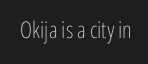
The image shows 23 px text type, upright; set normal letter spacing, not underlined.
